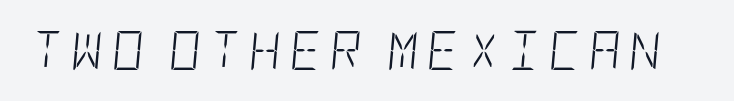
These lines have a slow, spaced-out rhythm from letter to letter. Only glyphs here, with clear space below each row. Heaviness? Minimal to ordinary, like unemphasized prose. There's an unmistakable incline to the writing here.
